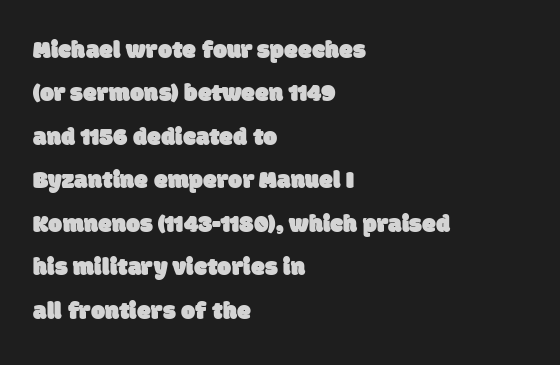
Q: Is the text underlined? A: No.
Q: How is the paragraph aligned? A: Left-aligned.
Q: Is the spacing between letters normal or unusually wide? A: Normal.
